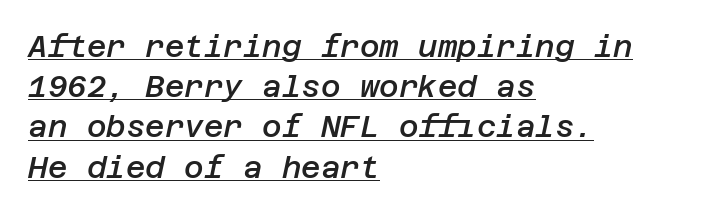
Q: Is the text bold? A: Semi-bold.
Q: Is the text italic (slanted)? A: Yes, it leans right by about 12 degrees.
Q: Is the text underlined? A: Yes.
Q: How is the paragraph aligned? A: Left-aligned.
Q: Is the spacing between letters normal or unusually wide? A: Normal.
Q: Is the spacing between lines tight, normal or loose? A: Normal.
Q: Width (condensed, normal, or wide)? A: Normal.
Q: Stroke contrast? A: Low.
Q: x-height? A: Large.
